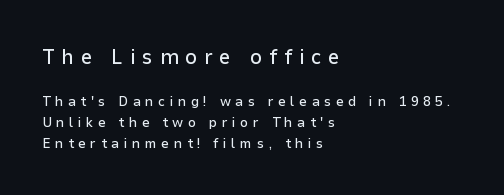
Q: Is the text italic (slanted)? A: No, it is upright.
Q: Is the text underlined? A: No.
Q: How is the paragraph aligned? A: Left-aligned.
Q: Is the spacing between letters normal or unusually wide? A: Unusually wide.
Q: Is the spacing between lines tight, normal or loose? A: Normal.
Q: Which block of text is set in a larger size, the first (top) or the second (bottom)? A: The first (top) one.
